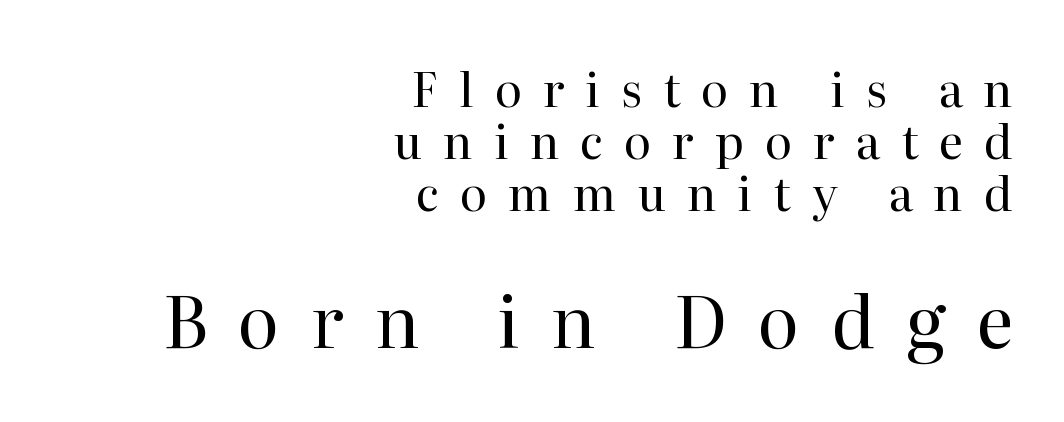
The font is comparable to plain body text, perhaps lighter. Is the block centered? No — it sits flush against the right margin. Every character sits straight up, as roman type does. Letter spacing: wide. The rendering uses natural spacing where letterforms have individual widths. Horizontal bands of white between lines are thin slivers.
